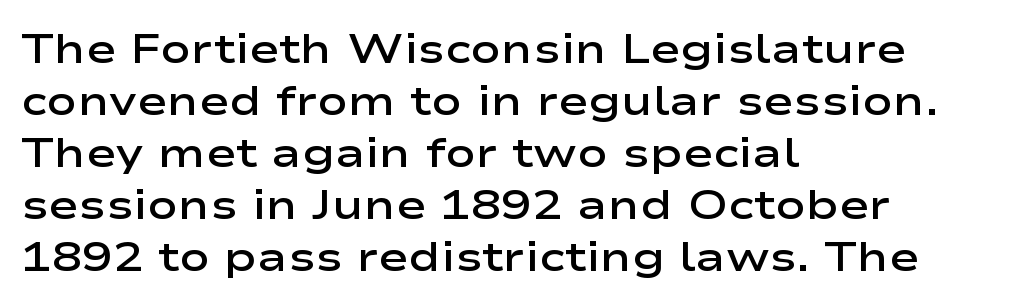
The typesetter chose a ragged-right arrangement here. The baseline area is clear. The rendering uses a moderate line-height, typical for paragraphs. What kind of face is this? One without serifs — a sans.
